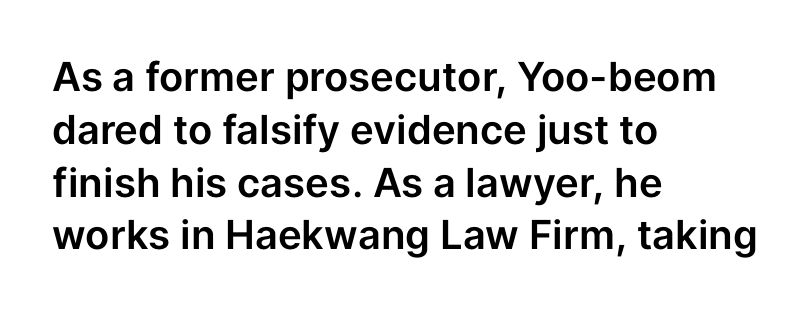
{"serif": "no", "italic": "no", "width": "normal", "stroke_contrast": "low", "x_height": "medium", "monospaced": "no", "underline": "no", "align": "left", "line_spacing": "normal", "line_spacing_ratio": 1.32, "letter_spacing": "normal", "letter_spacing_em": 0.0, "glyph_px": 40}
